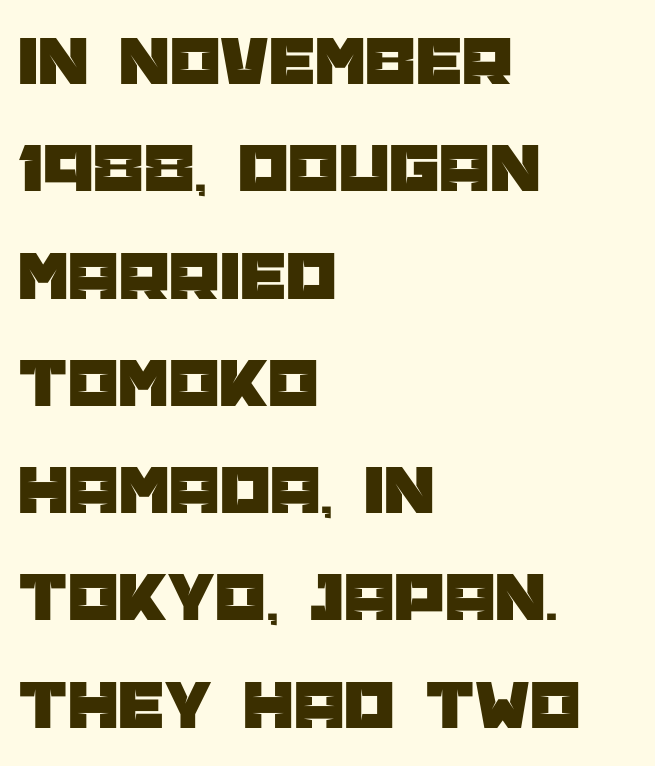
Q: Is the text italic (slanted)? A: No, it is upright.
Q: Is the typeface a serif or a sans-serif typeface? A: Sans-serif.
Q: Is the text underlined? A: No.
Q: How is the paragraph aligned? A: Left-aligned.
Q: Is the spacing between letters normal or unusually wide? A: Normal.
Q: Is the spacing between lines tight, normal or loose? A: Normal.
Q: Width (condensed, normal, or wide)? A: Normal.
Q: Stroke contrast? A: Low.
Q: x-height? A: Large.
Q: Monospaced? A: No.
